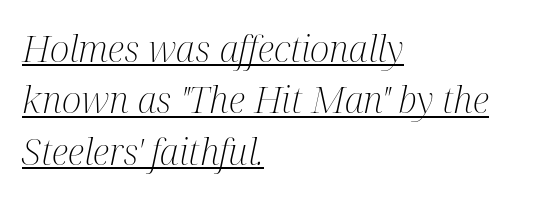
{"serif": "yes", "italic": "yes", "lean": "right", "slant_degrees": 12, "bold": "no", "weight": "light", "width": "condensed", "stroke_contrast": "medium", "x_height": "medium", "monospaced": "no", "underline": "yes", "align": "left", "line_spacing": "normal", "line_spacing_ratio": 1.39, "letter_spacing": "normal", "letter_spacing_em": 0.0, "glyph_px": 37}
